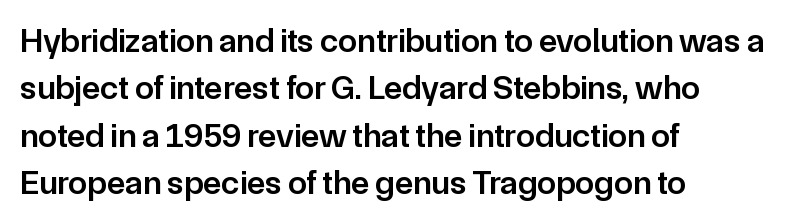
Letters rest on an invisible, unmarked baseline. Line beginnings align vertically; line endings do not. Regarding leading, the lines here are spaced in the standard way. On the weight axis this lands at semibold, roughly 600. Glyph-to-glyph distance matches everyday printed text. The face used here is a sans, in the tradition of grotesques and geometrics.
